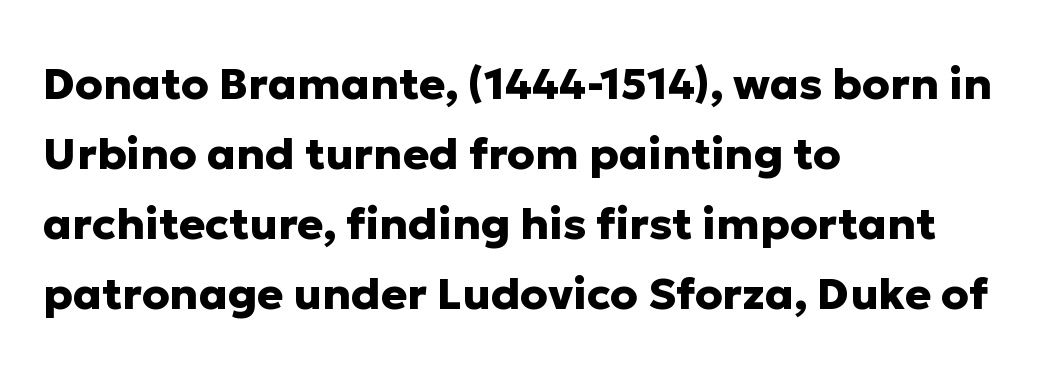
Think of a printed novel: that variable character pitch is what you see here. Each new line begins a customary step beneath the previous one. Ascenders rise straight up at ninety degrees. Is the type bold? Yes — the strokes are clearly thick and heavy. The letters carry no serifs — their stems end cleanly without finishing strokes.
